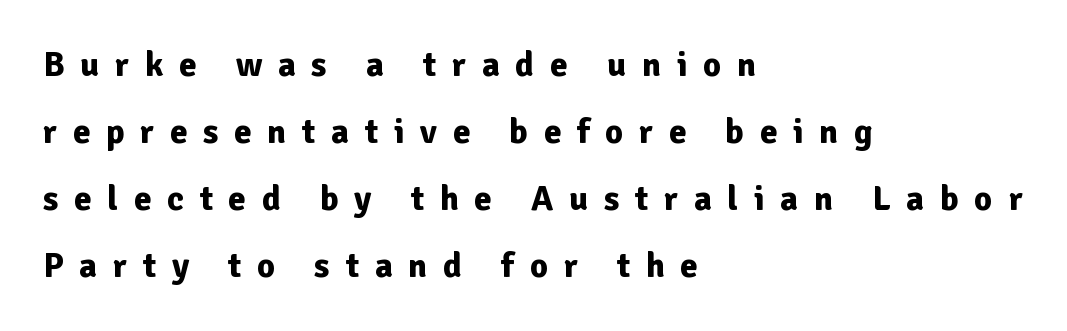
The image shows 35 px bold sans-serif type, upright; set left-aligned, loose line spacing (1.91x), unusually wide letter spacing (+0.45 em), not underlined; low stroke contrast and a medium x-height.
